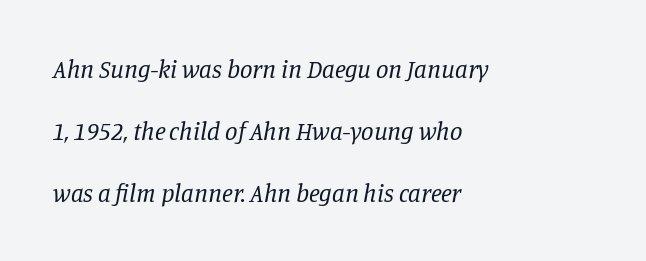
{"italic": "yes", "lean": "right", "slant_degrees": 11, "bold": "no", "underline": "no", "align": "left", "line_spacing": "loose", "line_spacing_ratio": 2.48, "letter_spacing": "normal", "letter_spacing_em": 0.0, "glyph_px": 25}
